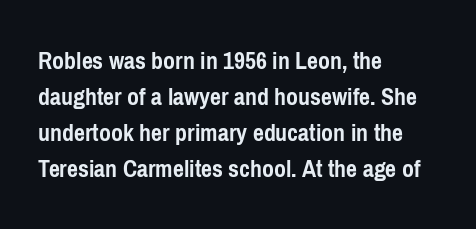
{"italic": "no", "bold": "yes", "underline": "no", "align": "left", "line_spacing": "normal", "line_spacing_ratio": 1.38, "letter_spacing": "normal", "letter_spacing_em": 0.0, "glyph_px": 26}
